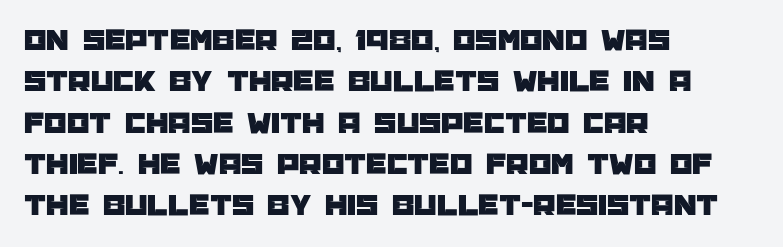
{"serif": "no", "italic": "no", "width": "normal", "stroke_contrast": "low", "x_height": "large", "monospaced": "no", "underline": "no", "align": "left", "line_spacing": "normal", "line_spacing_ratio": 1.29, "letter_spacing": "normal", "letter_spacing_em": 0.0, "glyph_px": 32}
